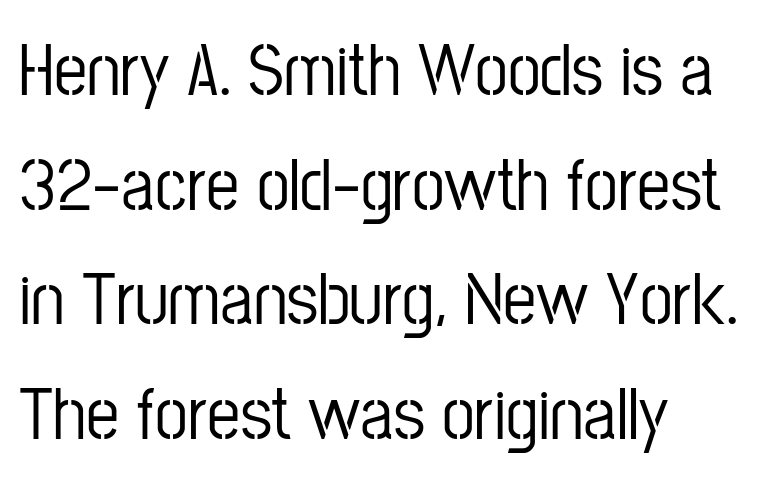
The designer went with a sans here, leaving each stem footless. Normally led — the rows are evenly, conventionally spaced. The passage shown is typed in a proportional face where columns would drift. Line beginnings align vertically; line endings do not. Caption: standard tracking, unaltered.
